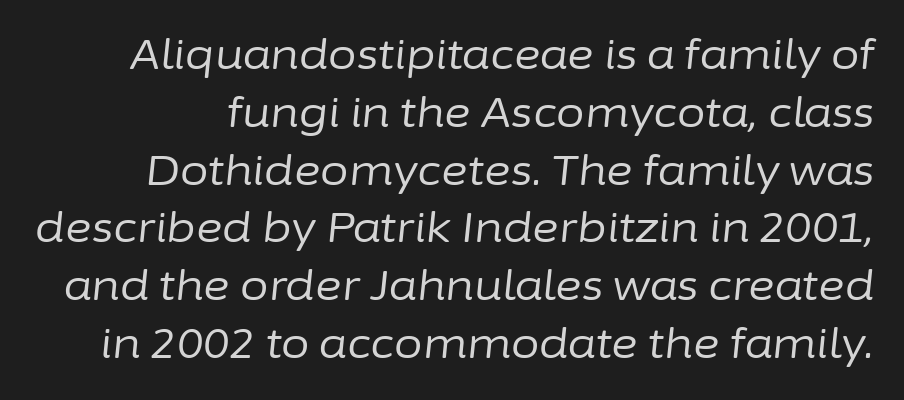
The image shows 41 px regular-weight type, italic (leaning right); set normal line spacing (1.41x), normal letter spacing, not underlined; low stroke contrast and a medium x-height.
